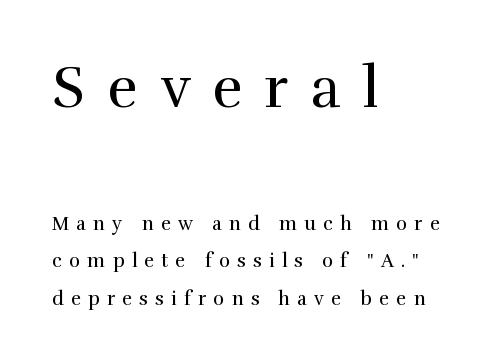
{"serif": "yes", "italic": "no", "bold": "no", "weight": "regular", "width": "normal", "stroke_contrast": "high", "x_height": "medium", "monospaced": "no", "underline": "no", "align": "left", "line_spacing": "loose", "line_spacing_ratio": 1.96, "letter_spacing": "wide", "letter_spacing_em": 0.38, "larger_block": "first", "size_ratio": 3.05, "glyph_px": 58}
